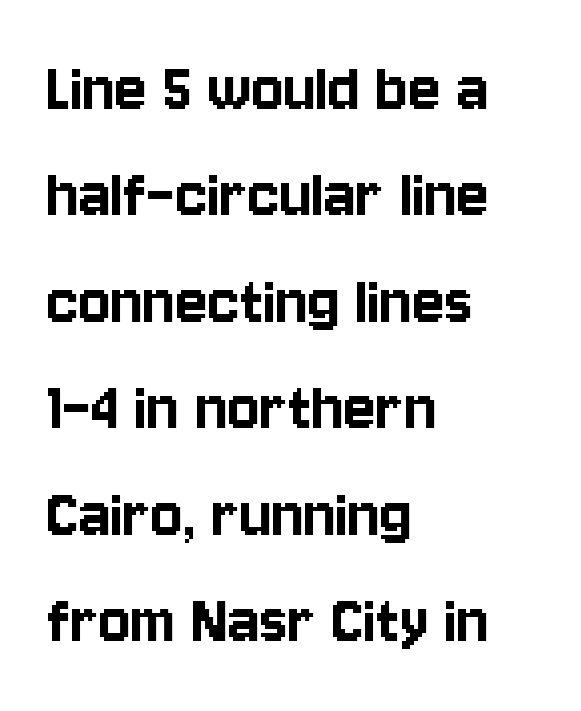
The image shows 75 px condensed sans-serif type, upright; set left-aligned, normal line spacing (1.42x), normal letter spacing, not underlined; low stroke contrast and a large x-height.
